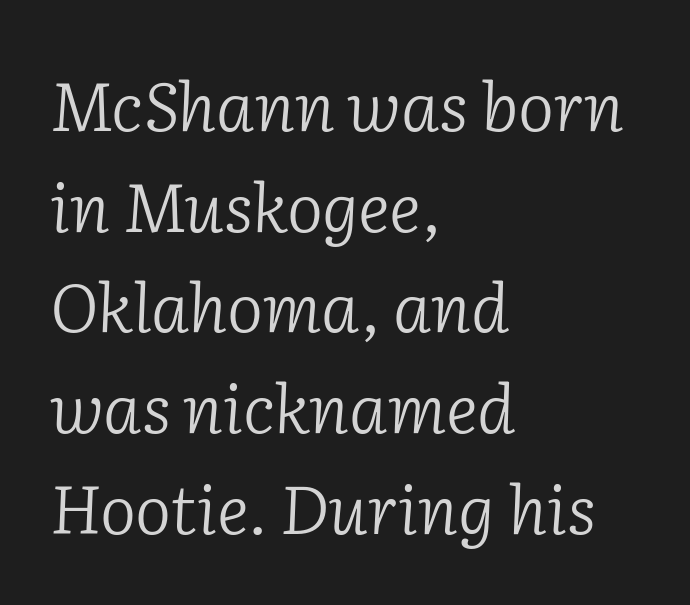
Q: Is the text bold? A: No.
Q: Is the text italic (slanted)? A: Yes, it leans right by about 2 degrees.
Q: Is the typeface a serif or a sans-serif typeface? A: Serif.
Q: Is the text underlined? A: No.
Q: How is the paragraph aligned? A: Left-aligned.
Q: Is the spacing between letters normal or unusually wide? A: Normal.
Q: Is the spacing between lines tight, normal or loose? A: Normal.
Q: Width (condensed, normal, or wide)? A: Normal.
Q: Stroke contrast? A: Low.
Q: x-height? A: Medium.
Q: Monospaced? A: No.
